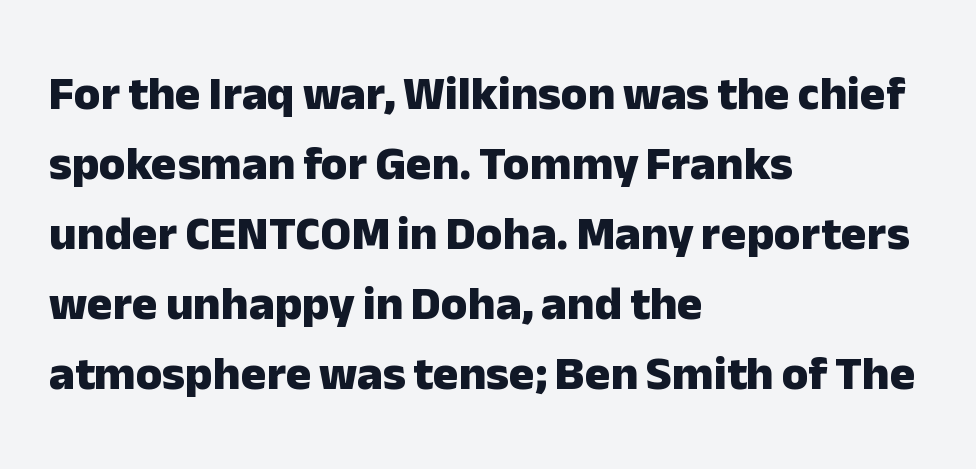
{"serif": "no", "italic": "no", "bold": "yes", "weight": "heavy", "width": "normal", "stroke_contrast": "low", "x_height": "medium", "monospaced": "no", "underline": "no", "align": "left", "line_spacing": "normal", "line_spacing_ratio": 1.46, "letter_spacing": "normal", "letter_spacing_em": 0.0, "glyph_px": 48}
